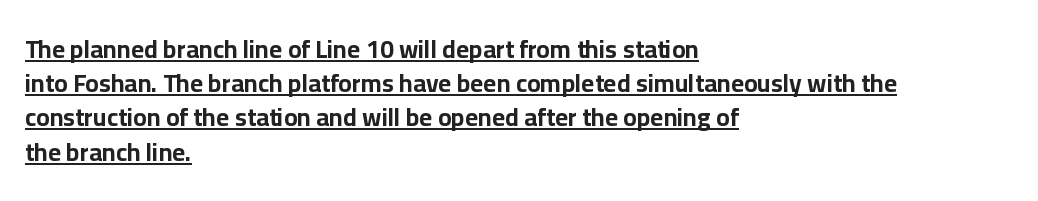
The image shows 25 px bold type, upright; set left-aligned, normal line spacing (1.37x), normal letter spacing, underlined.
